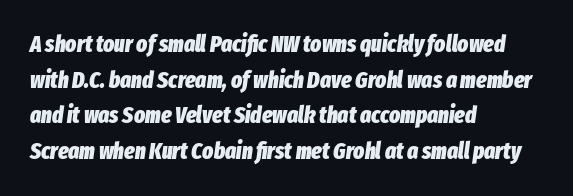
The image shows 23 px bold type, italic (leaning right); set left-aligned, normal line spacing (1.55x), normal letter spacing, not underlined.
